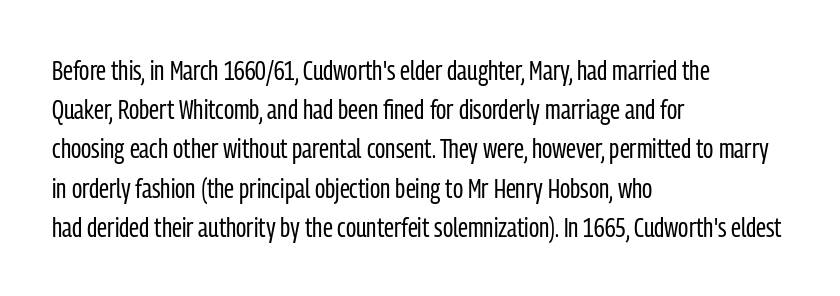
{"serif": "no", "italic": "no", "bold": "no", "weight": "regular", "width": "condensed", "stroke_contrast": "low", "x_height": "medium", "monospaced": "no", "underline": "no", "align": "left", "line_spacing": "normal", "line_spacing_ratio": 1.4, "letter_spacing": "normal", "letter_spacing_em": 0.0, "glyph_px": 28}
